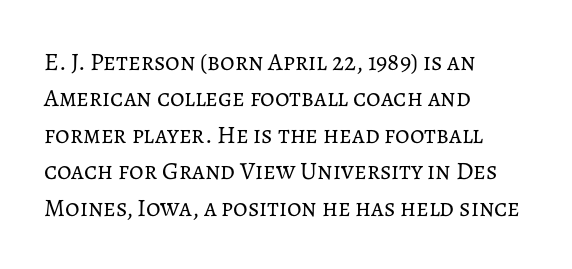
{"italic": "no", "bold": "no", "underline": "no", "align": "left", "line_spacing": "normal", "line_spacing_ratio": 1.46, "letter_spacing": "normal", "letter_spacing_em": 0.0, "glyph_px": 25}
